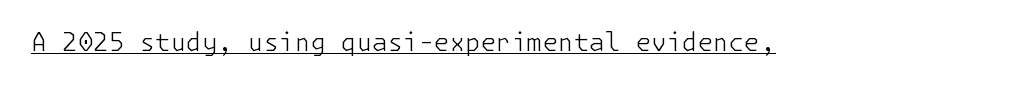
Q: Is the text bold? A: No.
Q: Is the text italic (slanted)? A: No, it is upright.
Q: Is the text underlined? A: Yes.
Q: Is the spacing between letters normal or unusually wide? A: Normal.
